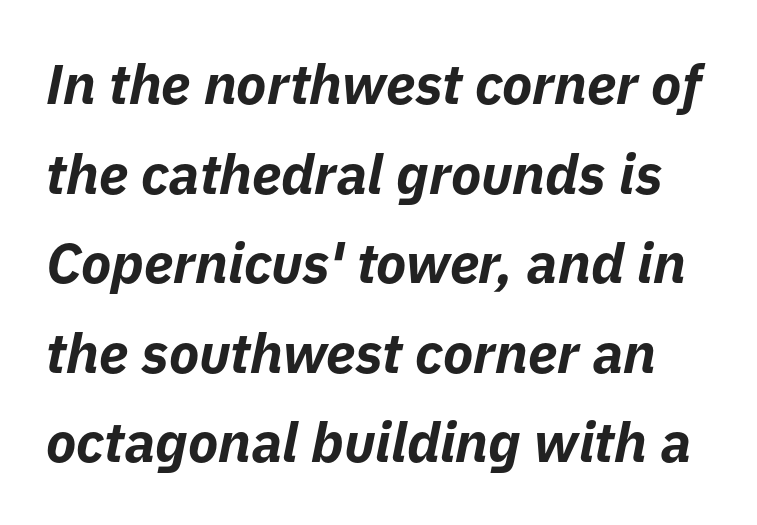
A bare baseline throughout the passage. Characters follow at the spacing the type designer built in. In terms of weight, the rendering is a true, heavy bold. If you measured baseline to baseline, you'd find a middling distance.
